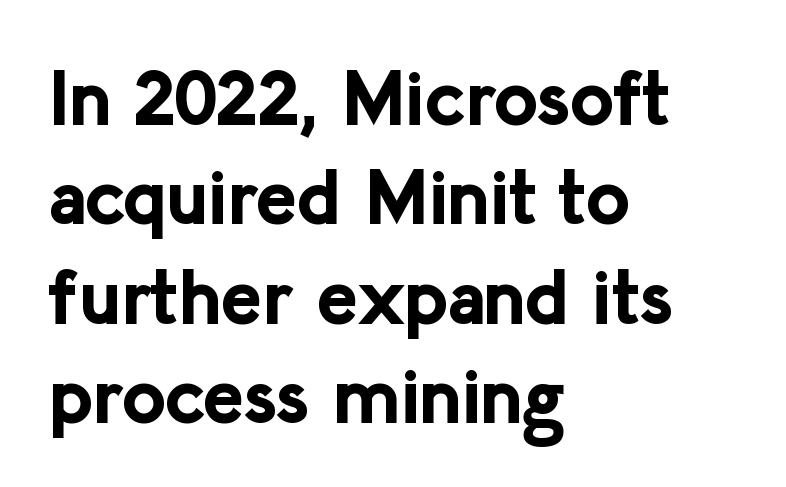
Letters rest on an invisible, unmarked baseline. The font is running at its bold setting. Students, note that the glyphs here touch the page at normal intervals. No italicization has been applied; the sample stays upright. Think of a printed novel: that variable character pitch is what you see here. A classic flush-left, rag-right setting is used for this passage.
